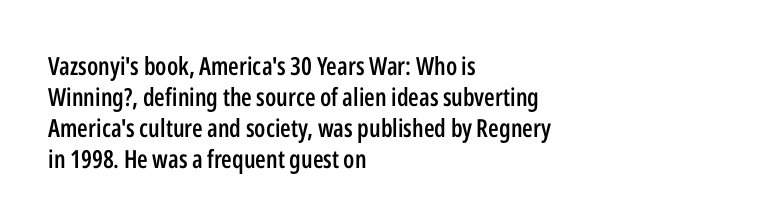
A classic flush-left, rag-right setting is used for this passage. The face used here is rendered with its standard letterfit. Decoration check: the copy has no underline. Caption: semibold face, moderately heavy strokes. Quick note: not italic, upright.
